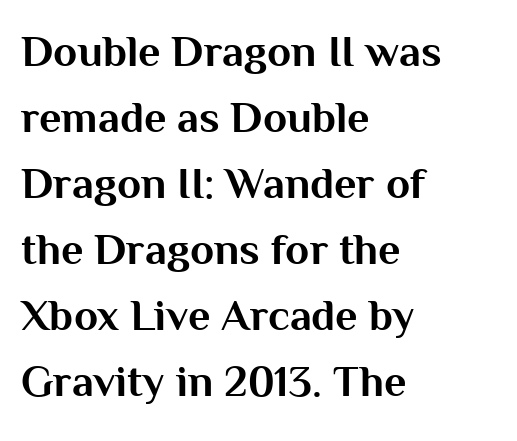
{"serif": "no", "italic": "no", "bold": "yes", "weight": "bold", "width": "normal", "stroke_contrast": "medium", "x_height": "medium", "monospaced": "no", "underline": "no", "align": "left", "line_spacing": "normal", "line_spacing_ratio": 1.5, "letter_spacing": "normal", "letter_spacing_em": 0.0, "glyph_px": 44}
